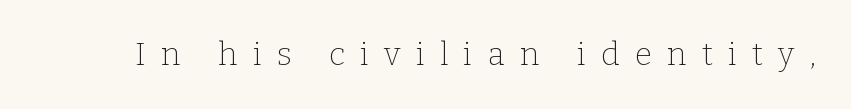
Q: Is the text bold? A: No.
Q: Is the text italic (slanted)? A: No, it is upright.
Q: Is the typeface a serif or a sans-serif typeface? A: Serif.
Q: Is the text underlined? A: No.
Q: Is the spacing between letters normal or unusually wide? A: Unusually wide.
Q: Width (condensed, normal, or wide)? A: Normal.
Q: Stroke contrast? A: Low.
Q: x-height? A: Medium.
Q: Monospaced? A: No.
